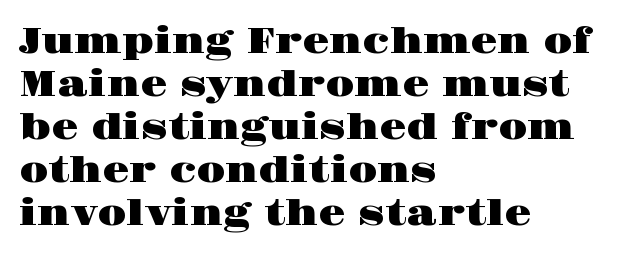
Q: Is the text italic (slanted)? A: No, it is upright.
Q: Is the typeface a serif or a sans-serif typeface? A: Serif.
Q: Is the text underlined? A: No.
Q: How is the paragraph aligned? A: Left-aligned.
Q: Is the spacing between letters normal or unusually wide? A: Normal.
Q: Width (condensed, normal, or wide)? A: Wide.
Q: Stroke contrast? A: High.
Q: x-height? A: Large.
Q: Monospaced? A: No.
